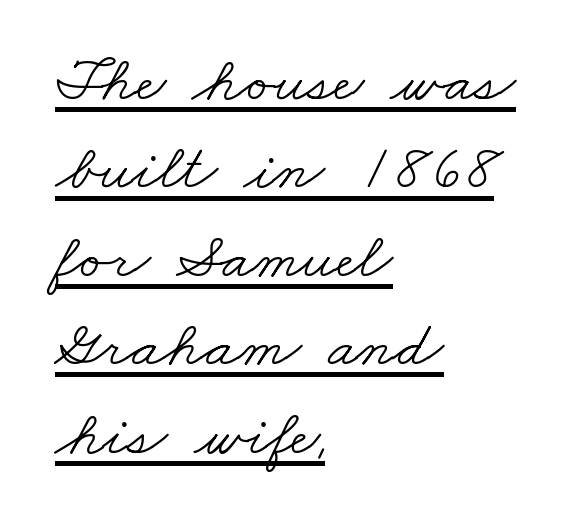
Q: Is the text bold? A: No.
Q: Is the typeface a serif or a sans-serif typeface? A: Serif.
Q: Is the text underlined? A: Yes.
Q: How is the paragraph aligned? A: Left-aligned.
Q: Is the spacing between letters normal or unusually wide? A: Normal.
Q: Is the spacing between lines tight, normal or loose? A: Normal.
Q: Width (condensed, normal, or wide)? A: Wide.
Q: Stroke contrast? A: Low.
Q: x-height? A: Small.
Q: Monospaced? A: No.
